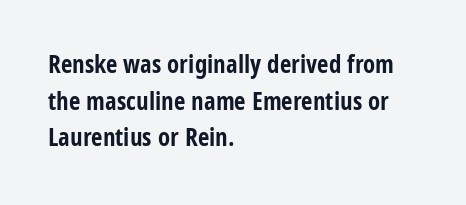
Compared with an ordinary text face, these strokes are far heavier — a full bold. Tall strokes in this sample are plumb rather than angled. Reading down the block, your eye returns to a fixed left position each line. The space directly below the letters is spotless. Leading matches the norm, producing a regular column. The type is set solid horizontally, with unmodified tracking.
